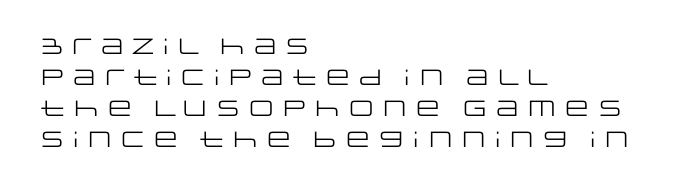
The image shows 22 px text type, upright; set left-aligned, normal line spacing (1.41x), normal letter spacing, not underlined.
